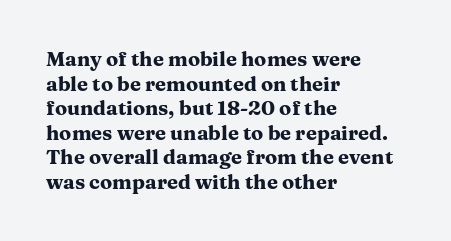
{"italic": "no", "bold": "yes", "underline": "no", "align": "left", "line_spacing_ratio": 1.23, "letter_spacing": "normal", "letter_spacing_em": 0.0, "glyph_px": 20}
